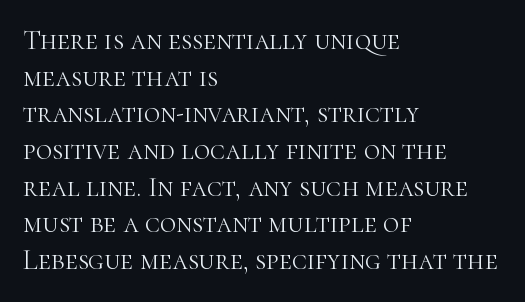
Q: Is the text bold? A: No.
Q: Is the text italic (slanted)? A: No, it is upright.
Q: Is the typeface a serif or a sans-serif typeface? A: Serif.
Q: Is the text underlined? A: No.
Q: How is the paragraph aligned? A: Left-aligned.
Q: Is the spacing between letters normal or unusually wide? A: Normal.
Q: Is the spacing between lines tight, normal or loose? A: Normal.
Q: Width (condensed, normal, or wide)? A: Normal.
Q: Stroke contrast? A: High.
Q: x-height? A: Medium.
Q: Monospaced? A: No.
